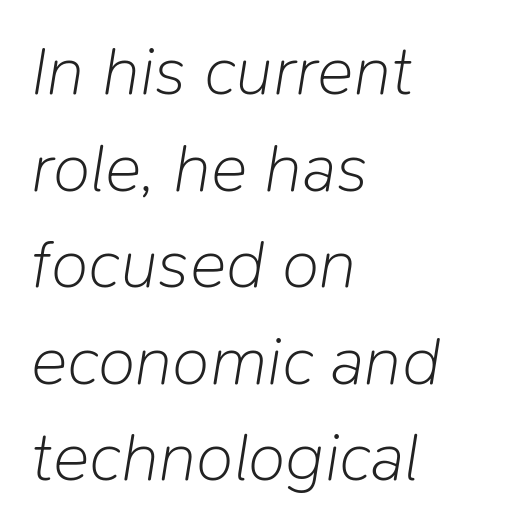
The image shows 69 px light type, italic (leaning right); set left-aligned, normal line spacing (1.4x), normal letter spacing, not underlined; low stroke contrast and a medium x-height.
